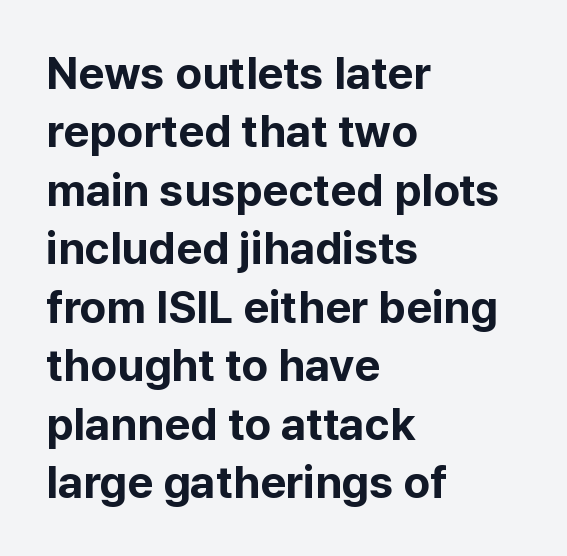
Looks like regular typesetting: each glyph gets only the width it needs. Has an underline been added? It has not. Its strokes are broad and dark, the hallmark of bold type. Font category for this specimen: sans-serif. These lines sit exactly where default settings would place them.
